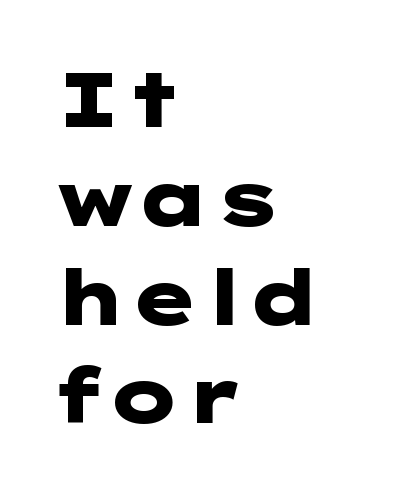
Does the copy run flush right? No — it runs flush left. This rendering employs a face without finishing strokes, i.e., a sans-serif. If you drew a line through each stem, it would be perfectly vertical. Honestly, the row spacing looks completely unremarkable. The typesetting leans heavy: a genuine bold.
